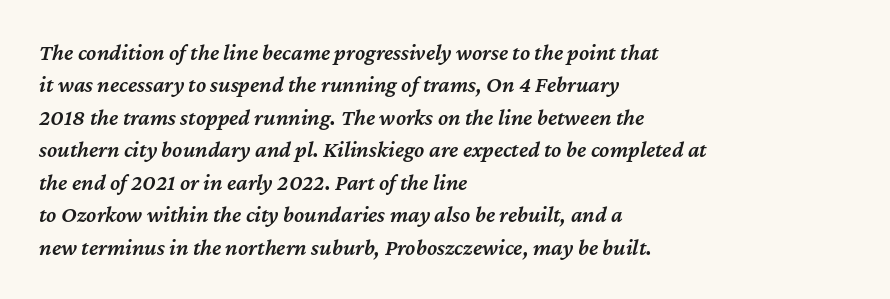
{"italic": "yes", "lean": "right", "slant_degrees": 12, "bold": "semi", "underline": "no", "align": "left", "line_spacing": "normal", "line_spacing_ratio": 1.41, "letter_spacing": "normal", "letter_spacing_em": 0.0, "glyph_px": 23}
